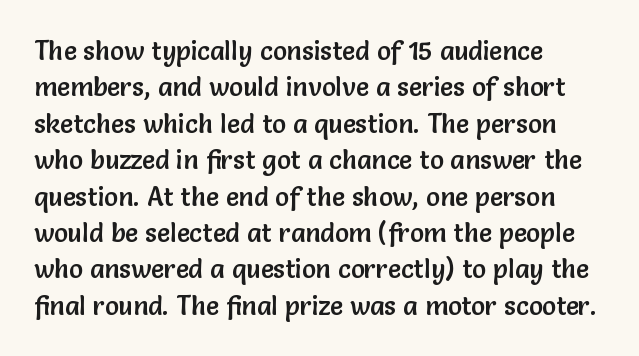
{"italic": "no", "underline": "no", "align": "left", "line_spacing": "normal", "line_spacing_ratio": 1.4, "letter_spacing": "normal", "letter_spacing_em": 0.0, "glyph_px": 26}
